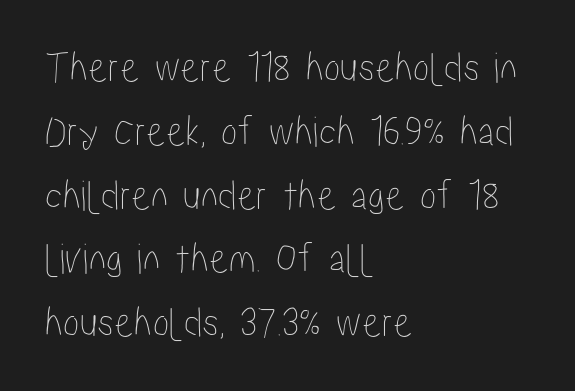
Rendered with straight, roman letterforms. Tracking here is standard; glyphs follow each other at the usual distance. The strip under each line holds only bare page. The line-height multiplier appears to be the usual default. The rag falls on the right side of this text block. Spacing verdict: proportional, widths tailored to each character.
